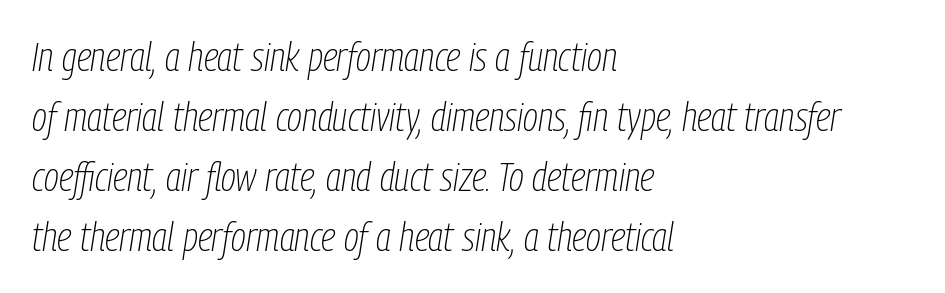
Q: Is the text bold? A: No.
Q: Is the text italic (slanted)? A: Yes, it leans right by about 9 degrees.
Q: Is the text underlined? A: No.
Q: How is the paragraph aligned? A: Left-aligned.
Q: Is the spacing between letters normal or unusually wide? A: Normal.
Q: Is the spacing between lines tight, normal or loose? A: Normal.
Q: Width (condensed, normal, or wide)? A: Condensed.
Q: Stroke contrast? A: Low.
Q: x-height? A: Medium.
Q: Monospaced? A: No.
